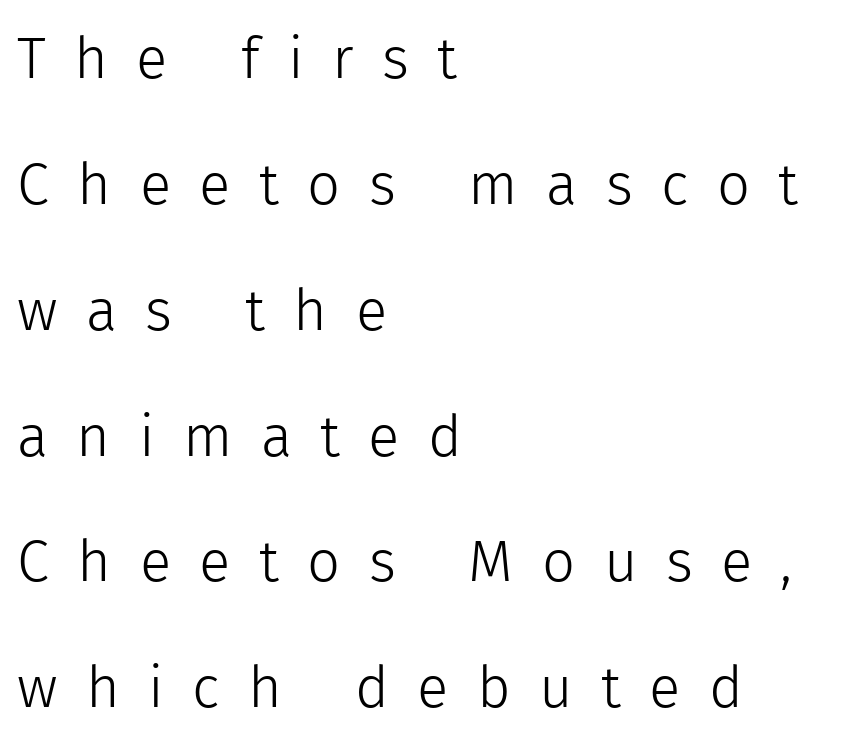
The image shows 58 px light sans-serif type, upright; set left-aligned, loose line spacing (2.17x), unusually wide letter spacing (+0.49 em), not underlined; a medium x-height.
